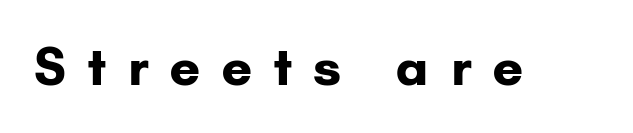
The image shows 51 px bold sans-serif type, upright; set unusually wide letter spacing (+0.43 em), not underlined; low stroke contrast and a small x-height.
